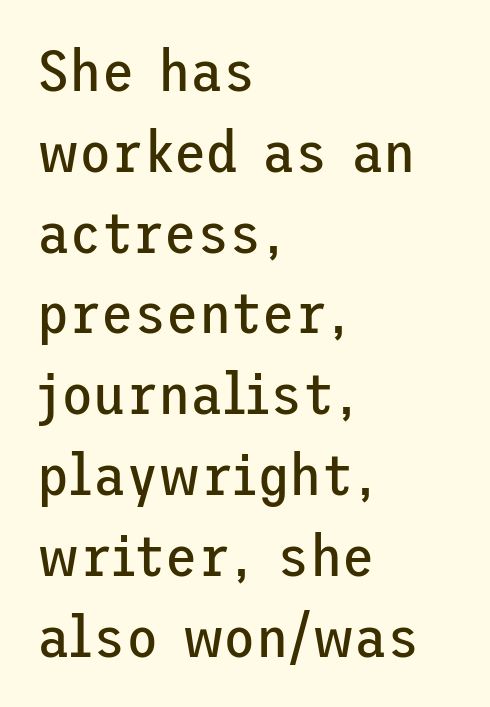
Q: Is the text bold? A: No.
Q: Is the text italic (slanted)? A: No, it is upright.
Q: Is the typeface a serif or a sans-serif typeface? A: Sans-serif.
Q: Is the text underlined? A: No.
Q: How is the paragraph aligned? A: Left-aligned.
Q: Is the spacing between letters normal or unusually wide? A: Normal.
Q: Is the spacing between lines tight, normal or loose? A: Normal.
Q: Width (condensed, normal, or wide)? A: Normal.
Q: Stroke contrast? A: Low.
Q: x-height? A: Medium.
